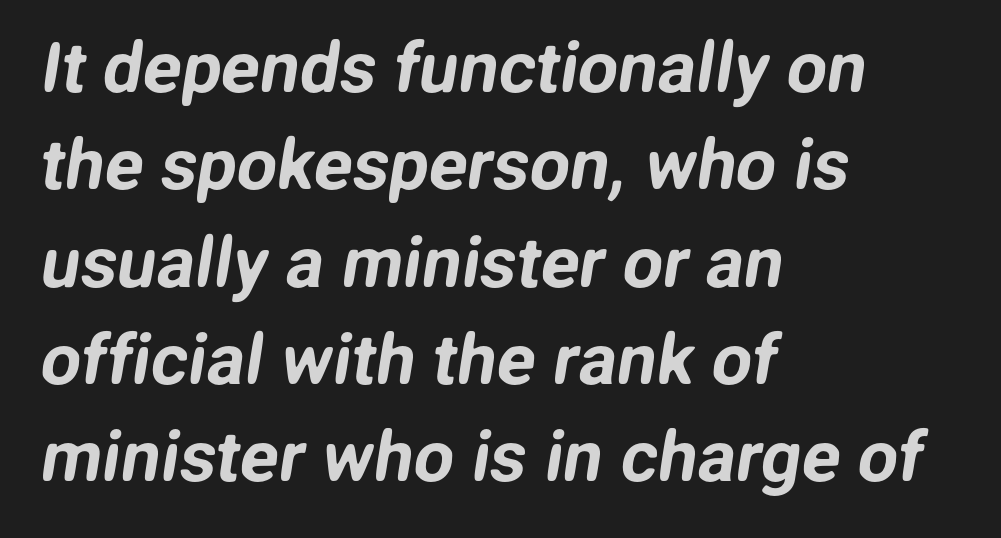
These lines stack with their left ends in a neat column. Here the glyphs are tracked normally, forming tight word shapes. If you measured baseline to baseline, you'd find a middling distance. The strip under each line holds only bare page. To sum up the face: it is a sans, with no serifs. Character widths vary here, with narrow letters taking less room than wide ones.
